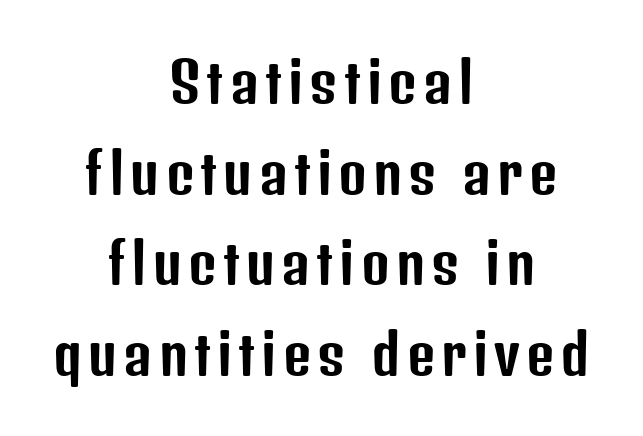
The image shows 55 px condensed sans-serif type, upright; set centered, normal line spacing (1.65x), not underlined; low stroke contrast and a medium x-height.
